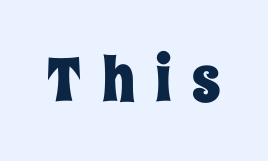
{"italic": "no", "width": "condensed", "stroke_contrast": "low", "x_height": "large", "monospaced": "no", "underline": "no", "letter_spacing": "wide", "letter_spacing_em": 0.33, "glyph_px": 62}
